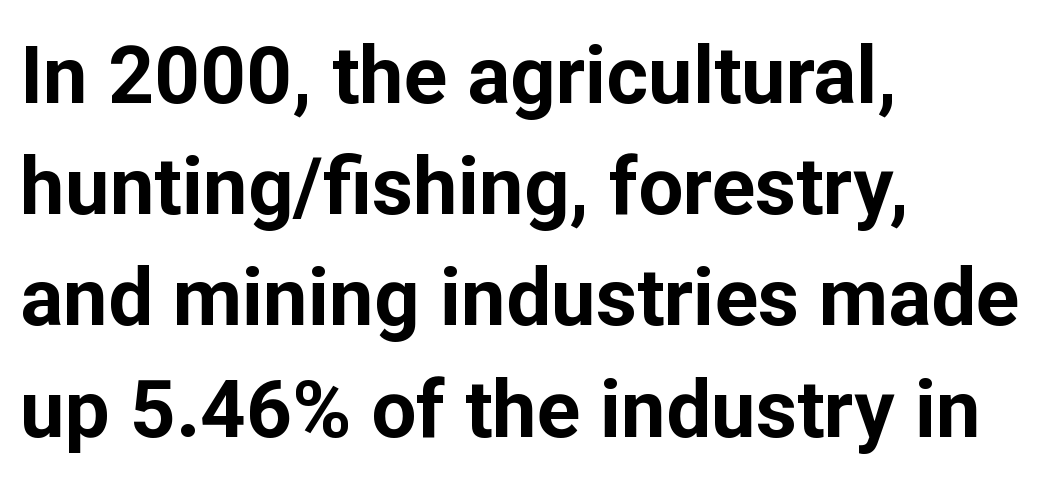
Q: Is the text bold? A: Yes.
Q: Is the text italic (slanted)? A: No, it is upright.
Q: Is the typeface a serif or a sans-serif typeface? A: Sans-serif.
Q: Is the text underlined? A: No.
Q: How is the paragraph aligned? A: Left-aligned.
Q: Is the spacing between letters normal or unusually wide? A: Normal.
Q: Is the spacing between lines tight, normal or loose? A: Normal.
Q: Width (condensed, normal, or wide)? A: Normal.
Q: Stroke contrast? A: Low.
Q: x-height? A: Medium.
Q: Monospaced? A: No.
